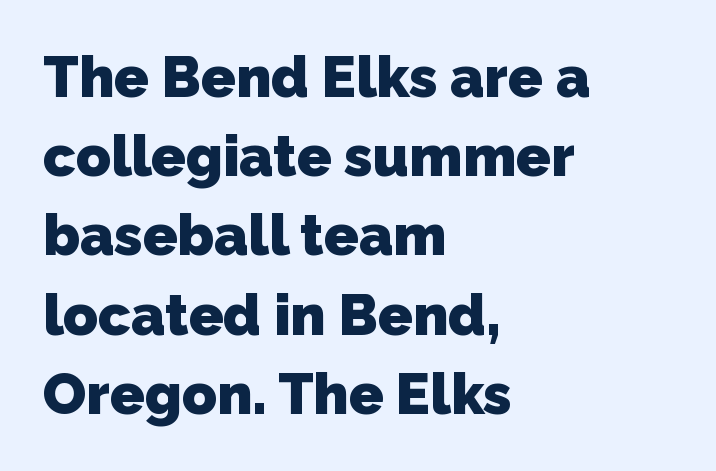
Q: Is the text bold? A: Yes.
Q: Is the typeface a serif or a sans-serif typeface? A: Sans-serif.
Q: Is the text underlined? A: No.
Q: How is the paragraph aligned? A: Left-aligned.
Q: Is the spacing between letters normal or unusually wide? A: Normal.
Q: Is the spacing between lines tight, normal or loose? A: Normal.
Q: Width (condensed, normal, or wide)? A: Normal.
Q: Stroke contrast? A: Low.
Q: x-height? A: Medium.
Q: Monospaced? A: No.
